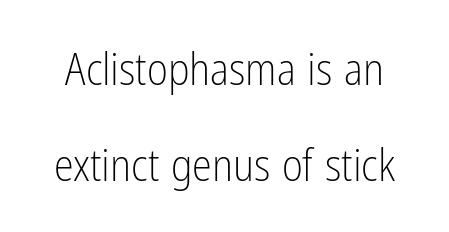
Q: Is the text bold? A: No.
Q: Is the text italic (slanted)? A: No, it is upright.
Q: Is the typeface a serif or a sans-serif typeface? A: Sans-serif.
Q: Is the text underlined? A: No.
Q: Is the spacing between letters normal or unusually wide? A: Normal.
Q: Is the spacing between lines tight, normal or loose? A: Loose.
Q: Width (condensed, normal, or wide)? A: Condensed.
Q: Stroke contrast? A: Low.
Q: x-height? A: Medium.
Q: Monospaced? A: No.
